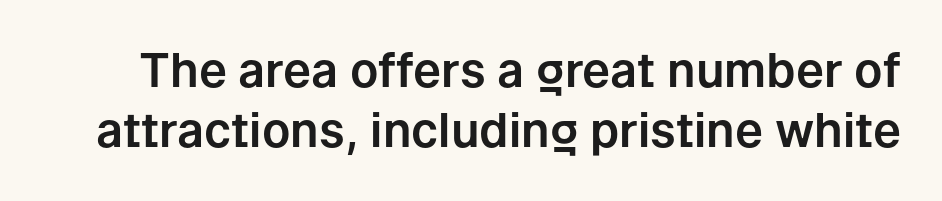
{"serif": "no", "italic": "no", "width": "normal", "stroke_contrast": "low", "x_height": "medium", "monospaced": "no", "underline": "no", "line_spacing": "normal", "line_spacing_ratio": 1.28, "letter_spacing": "normal", "letter_spacing_em": 0.0, "glyph_px": 47}
